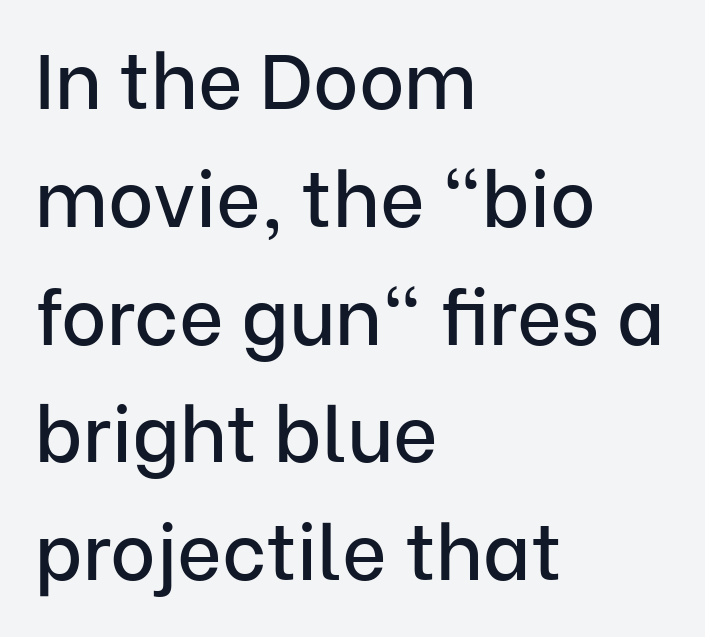
The letters sit at their default tracking, neither squeezed nor spread. Each letter's strokes conclude bluntly, with no projecting serifs. Letters rest on an invisible, unmarked baseline. A typesetter would call this proportional, since set widths differ per character. Tall strokes in this sample are plumb rather than angled. Does the copy run flush right? No — it runs flush left.
